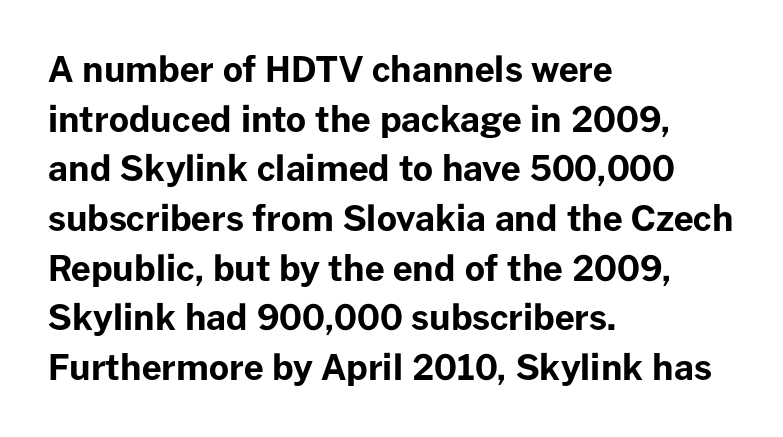
How would I describe the line gaps? Plain and ordinary. The passage is arranged the way most books set body copy — flush left. The passage shown is emphatically bold. Upright lettering throughout. Is the letter spacing exaggerated? No — it looks like the ordinary default. No word sits above an underline.
